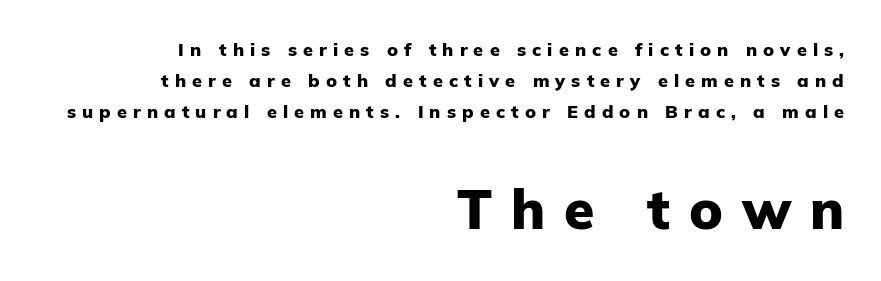
{"serif": "no", "italic": "no", "bold": "yes", "weight": "heavy", "width": "normal", "stroke_contrast": "low", "x_height": "medium", "monospaced": "no", "underline": "no", "align": "right", "line_spacing_ratio": 1.71, "letter_spacing": "wide", "letter_spacing_em": 0.34, "larger_block": "second", "size_ratio": 3.06, "glyph_px": 55}
